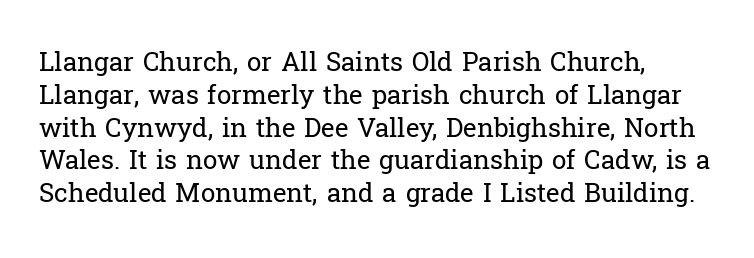
The image shows 26 px text type, upright; set left-aligned, normal line spacing (1.26x), normal letter spacing, not underlined.
